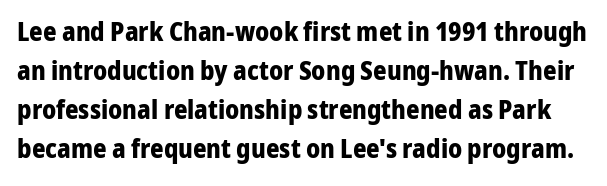
{"italic": "no", "bold": "yes", "underline": "no", "line_spacing": "normal", "line_spacing_ratio": 1.5, "letter_spacing": "normal", "letter_spacing_em": 0.0, "glyph_px": 26}
